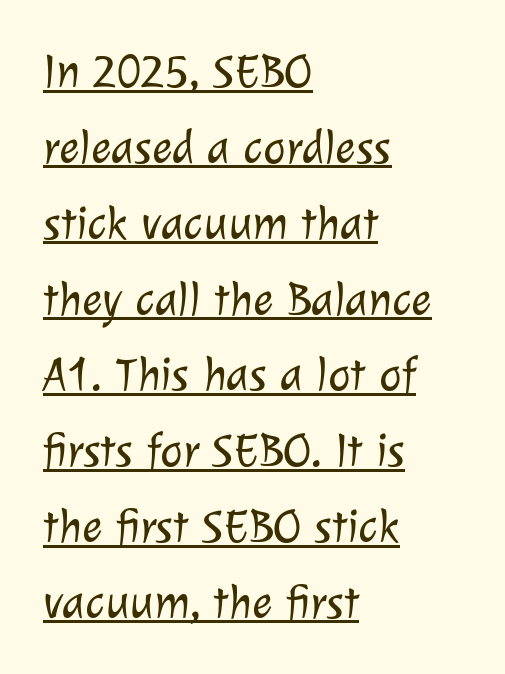
{"serif": "no", "bold": "no", "weight": "light", "width": "normal", "stroke_contrast": "low", "x_height": "medium", "monospaced": "no", "underline": "yes", "align": "left", "line_spacing": "normal", "line_spacing_ratio": 1.58, "letter_spacing": "normal", "letter_spacing_em": 0.0, "glyph_px": 48}
